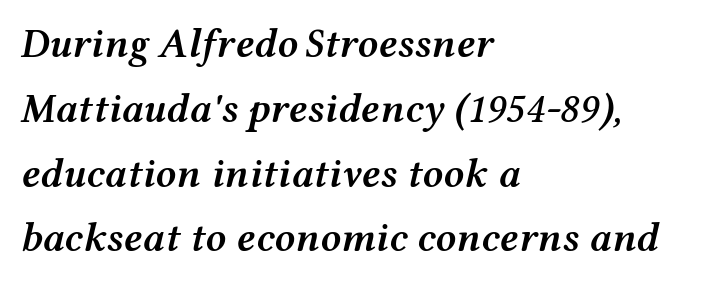
Caption: standard tracking, unaltered. Does the lettering tilt? It does — this is italic. The line-height multiplier appears to be the usual default. Beneath every word, the page is bare. The compositor pushed each line to the left boundary. The letters advance in unequal steps, a hallmark of proportional type.
